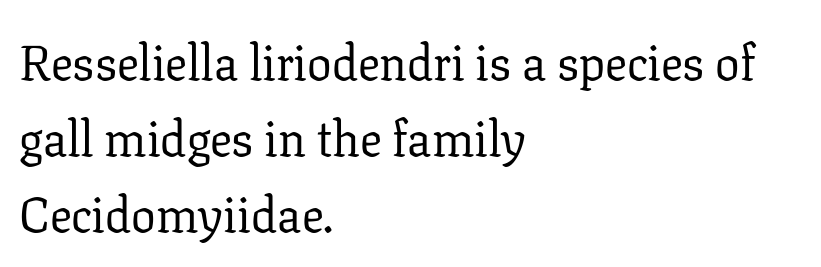
The image shows 49 px regular-weight serif type, upright; set left-aligned, normal line spacing (1.55x), normal letter spacing, not underlined; low stroke contrast and a medium x-height.
